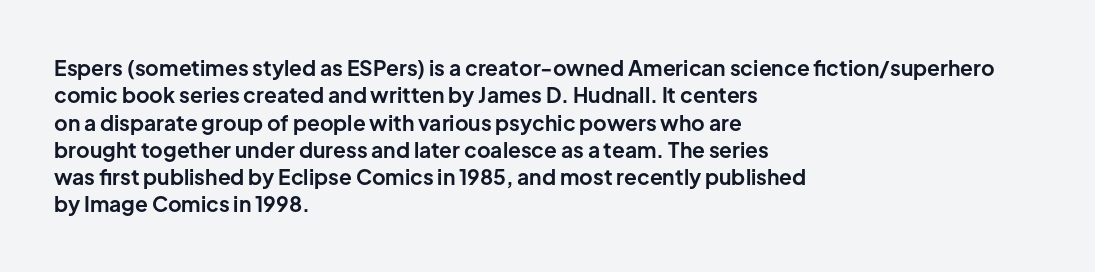
The rendering anchors every line to the left-hand side. This is the regular roman posture of the typeface. A normal amount of white space separates one row of letters from the next. The face used here is rendered with its standard letterfit. A clean baseline with only descenders dipping below it. The sample has been set heavy, in full bold.
